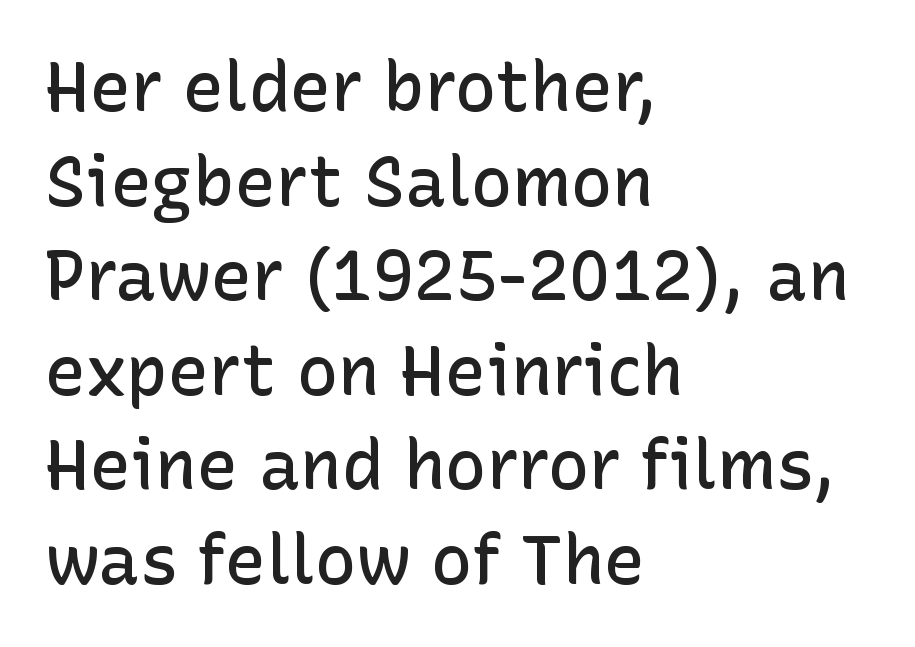
Students, this is semibold: more ink than regular, less than bold. Short and long lines alike share a common starting point at left. Here the designer chose a conventional face with non-uniform glyph widths. Between one letter and the next there's only the usual sliver of space. The glyphs are unaccompanied by any horizontal stroke below them.
